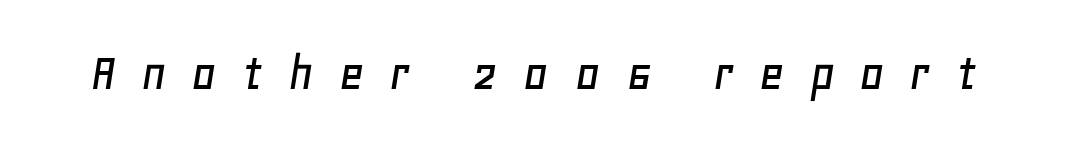
The image shows 55 px text type, italic (leaning right); set unusually wide letter spacing (+0.44 em), not underlined; low stroke contrast and a large x-height.
